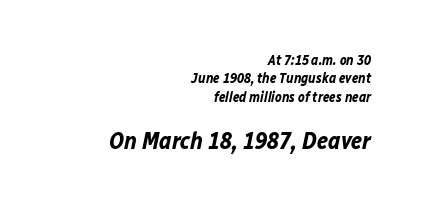
{"italic": "yes", "lean": "right", "slant_degrees": 12, "bold": "yes", "underline": "no", "align": "right", "line_spacing": "normal", "line_spacing_ratio": 1.32, "letter_spacing": "normal", "letter_spacing_em": 0.0, "larger_block": "second", "size_ratio": 1.71, "glyph_px": 24}
